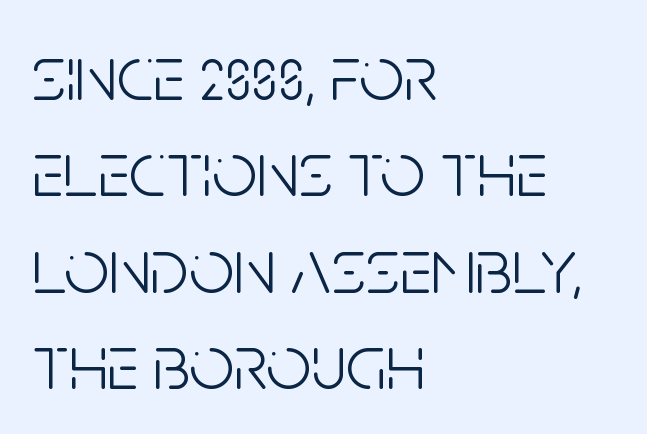
The image shows 79 px light, condensed sans-serif type, upright; set left-aligned, line spacing 1.22x, normal letter spacing, not underlined; low stroke contrast and a large x-height.
